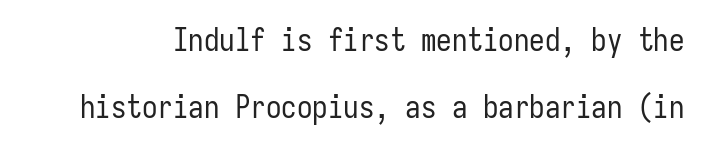
No heavy texture on the line: the type isn't bold. The line-height multiplier appears high, well above default. Posture: upright roman. The passage shown is typed in a monospace face where columns stay perfectly aligned. Has an underline been added? It has not. How are the letters spaced? Ordinarily, with no added tracking.
